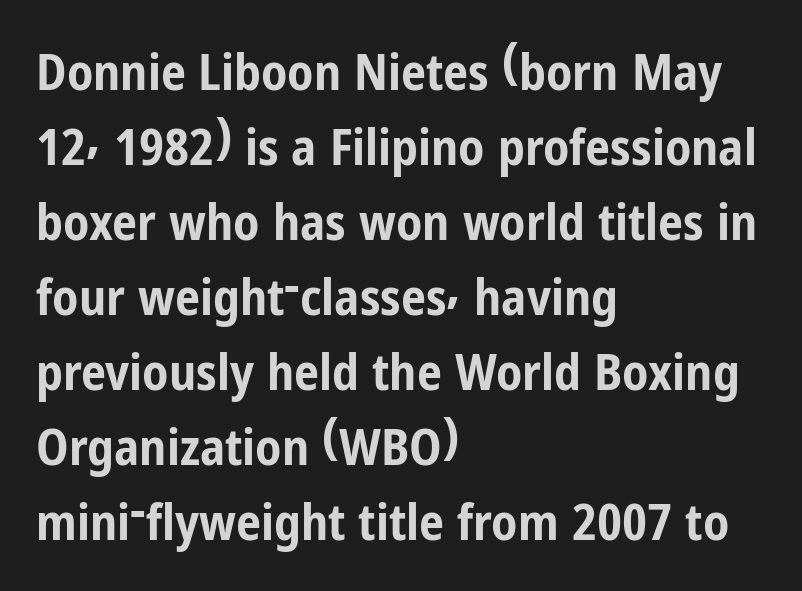
The image shows 50 px bold, condensed sans-serif type, upright; set left-aligned, normal line spacing (1.5x), normal letter spacing, not underlined; low stroke contrast and a medium x-height.
